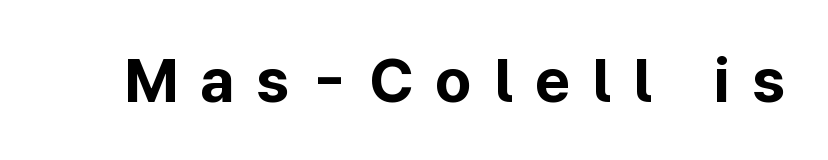
The image shows 62 px bold sans-serif type, upright; set unusually wide letter spacing (+0.35 em), not underlined; low stroke contrast and a medium x-height.
